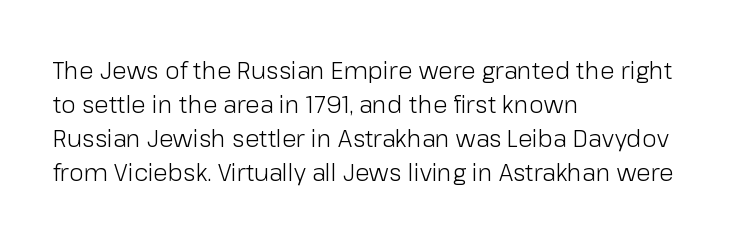
The image shows 24 px text type, upright; set left-aligned, normal line spacing (1.41x), normal letter spacing, not underlined.
